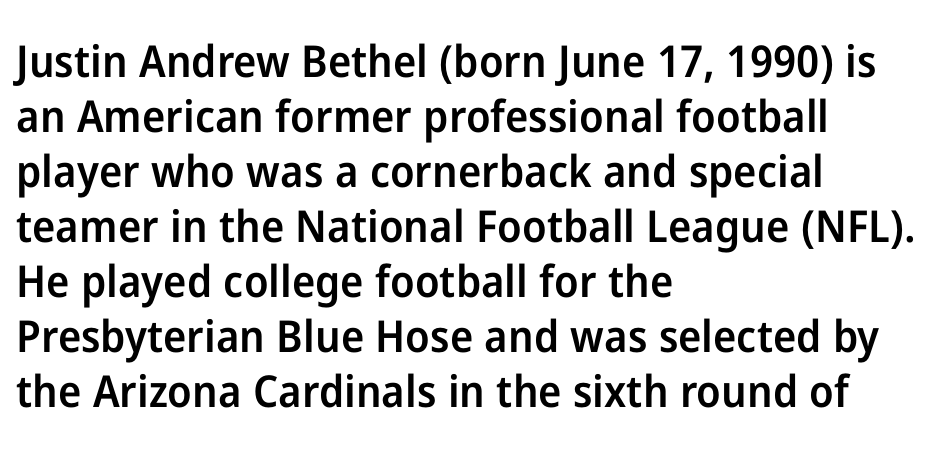
{"serif": "no", "italic": "no", "bold": "semi", "weight": "semibold", "width": "normal", "stroke_contrast": "low", "x_height": "medium", "monospaced": "no", "underline": "no", "align": "left", "line_spacing": "normal", "line_spacing_ratio": 1.25, "letter_spacing": "normal", "letter_spacing_em": 0.0, "glyph_px": 44}
